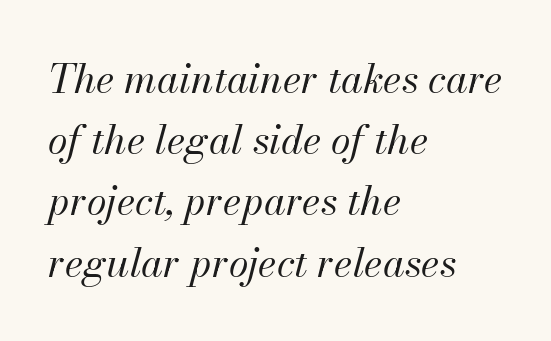
The image shows 40 px regular-weight type, italic (leaning right); set left-aligned, normal line spacing (1.53x), normal letter spacing, not underlined; medium stroke contrast and a small x-height.
